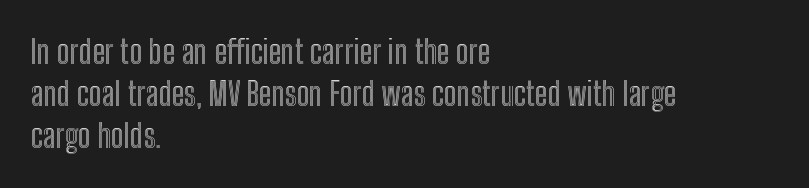
{"italic": "no", "width": "condensed", "x_height": "medium", "monospaced": "no", "underline": "no", "align": "left", "line_spacing": "normal", "line_spacing_ratio": 1.28, "letter_spacing": "normal", "letter_spacing_em": 0.0, "glyph_px": 33}
